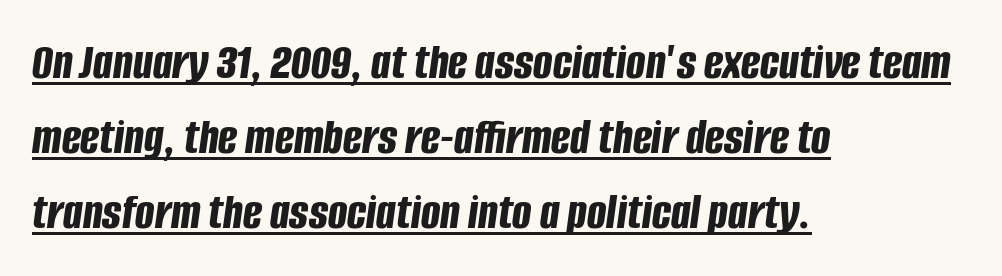
Q: Is the text bold? A: Yes.
Q: Is the text italic (slanted)? A: Yes, it leans right by about 8 degrees.
Q: Is the text underlined? A: Yes.
Q: How is the paragraph aligned? A: Left-aligned.
Q: Is the spacing between letters normal or unusually wide? A: Normal.
Q: Is the spacing between lines tight, normal or loose? A: Normal.
Q: Width (condensed, normal, or wide)? A: Condensed.
Q: Stroke contrast? A: Low.
Q: x-height? A: Large.
Q: Monospaced? A: No.
